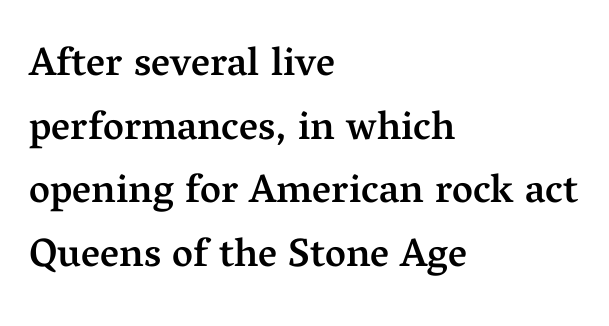
Normally led — the rows are evenly, conventionally spaced. Is there any slant? The stems are plumb. The gap between lines stays unmarked. Think of a printed novel: that variable character pitch is what you see here. What kind of face is this? One with serifs. Where is the straight margin? On the left.
